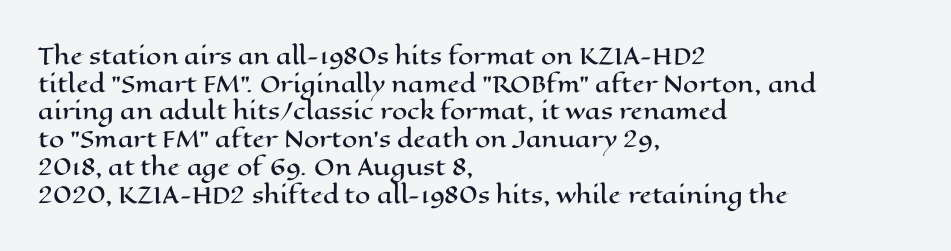
{"italic": "no", "underline": "no", "align": "left", "line_spacing": "normal", "line_spacing_ratio": 1.26, "letter_spacing": "normal", "letter_spacing_em": 0.0, "glyph_px": 22}
